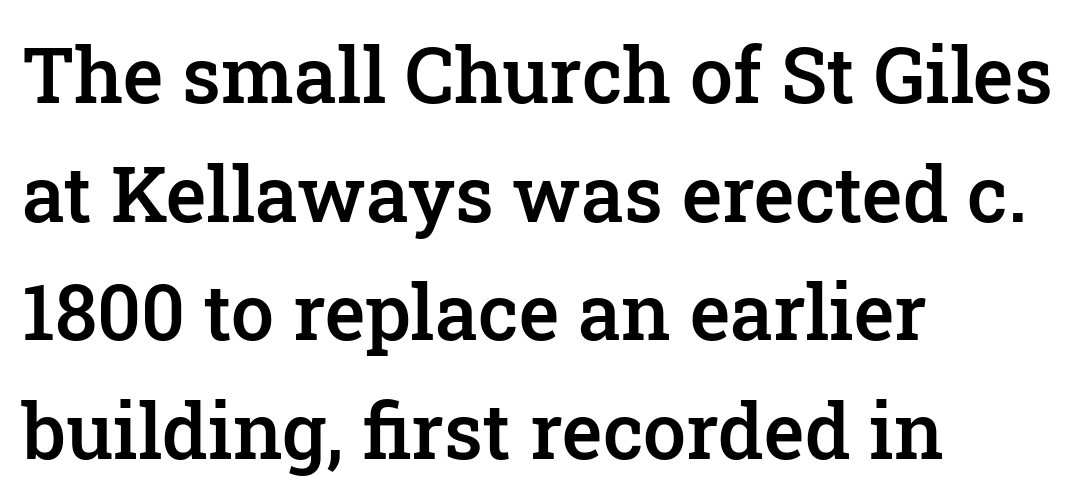
Q: Is the text bold? A: Semi-bold.
Q: Is the text italic (slanted)? A: No, it is upright.
Q: Is the typeface a serif or a sans-serif typeface? A: Serif.
Q: Is the text underlined? A: No.
Q: How is the paragraph aligned? A: Left-aligned.
Q: Is the spacing between letters normal or unusually wide? A: Normal.
Q: Is the spacing between lines tight, normal or loose? A: Normal.
Q: Width (condensed, normal, or wide)? A: Normal.
Q: Stroke contrast? A: Low.
Q: x-height? A: Medium.
Q: Monospaced? A: No.
